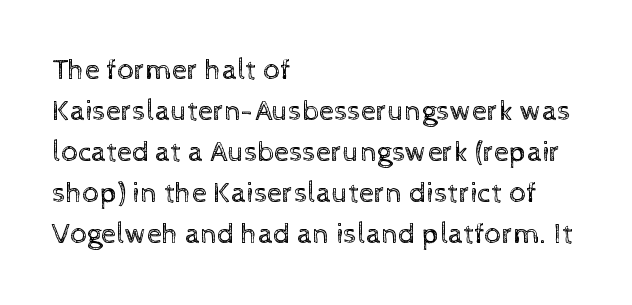
Q: Is the text bold? A: No.
Q: Is the text italic (slanted)? A: No, it is upright.
Q: Is the text underlined? A: No.
Q: How is the paragraph aligned? A: Left-aligned.
Q: Is the spacing between letters normal or unusually wide? A: Normal.
Q: Is the spacing between lines tight, normal or loose? A: Normal.
Q: Width (condensed, normal, or wide)? A: Normal.
Q: x-height? A: Medium.
Q: Monospaced? A: No.
